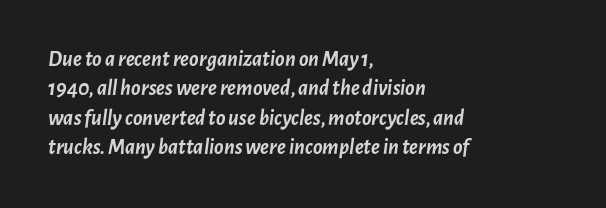
{"italic": "yes", "lean": "right", "slant_degrees": 7, "bold": "yes", "underline": "no", "align": "left", "line_spacing": "normal", "line_spacing_ratio": 1.34, "letter_spacing": "normal", "letter_spacing_em": 0.0, "glyph_px": 22}
